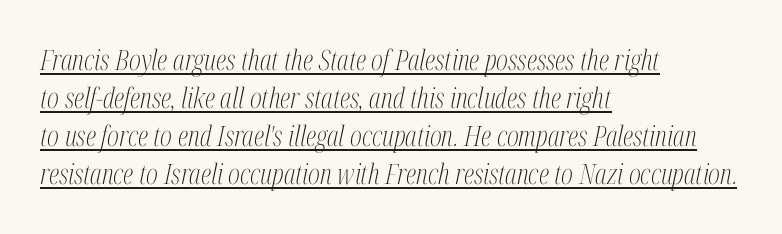
{"serif": "yes", "italic": "yes", "lean": "right", "slant_degrees": 12, "bold": "no", "weight": "light", "width": "condensed", "stroke_contrast": "medium", "x_height": "medium", "monospaced": "no", "underline": "yes", "align": "left", "line_spacing": "normal", "line_spacing_ratio": 1.36, "letter_spacing": "normal", "letter_spacing_em": 0.0, "glyph_px": 28}
